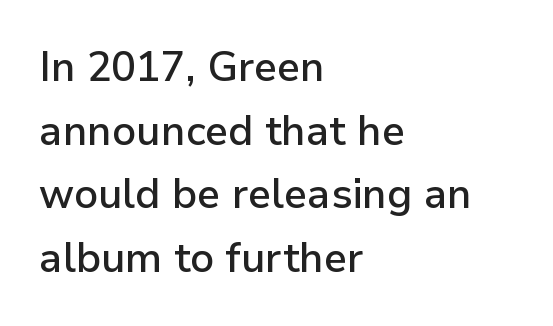
The image shows 41 px semibold sans-serif type, upright; set left-aligned, normal line spacing (1.55x), normal letter spacing, not underlined; low stroke contrast and a medium x-height.
